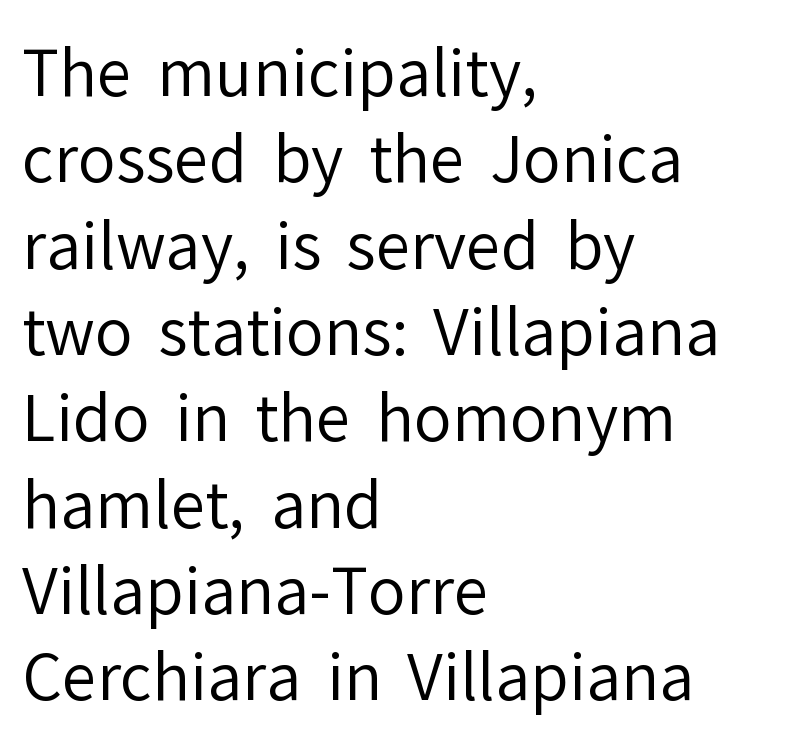
Q: Is the text bold? A: No.
Q: Is the text italic (slanted)? A: No, it is upright.
Q: Is the typeface a serif or a sans-serif typeface? A: Sans-serif.
Q: Is the text underlined? A: No.
Q: How is the paragraph aligned? A: Left-aligned.
Q: Is the spacing between letters normal or unusually wide? A: Normal.
Q: Is the spacing between lines tight, normal or loose? A: Normal.
Q: Width (condensed, normal, or wide)? A: Normal.
Q: Stroke contrast? A: Low.
Q: x-height? A: Medium.
Q: Monospaced? A: No.
